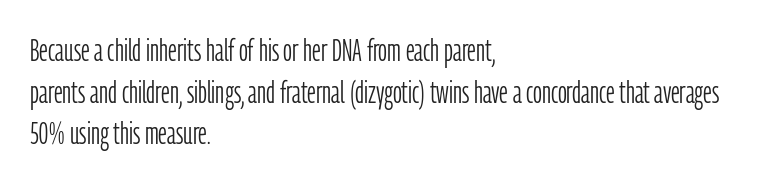
Q: Is the text bold? A: No.
Q: Is the text italic (slanted)? A: No, it is upright.
Q: Is the typeface a serif or a sans-serif typeface? A: Sans-serif.
Q: Is the text underlined? A: No.
Q: How is the paragraph aligned? A: Left-aligned.
Q: Is the spacing between letters normal or unusually wide? A: Normal.
Q: Is the spacing between lines tight, normal or loose? A: Normal.
Q: Width (condensed, normal, or wide)? A: Condensed.
Q: Stroke contrast? A: Low.
Q: x-height? A: Medium.
Q: Monospaced? A: No.
